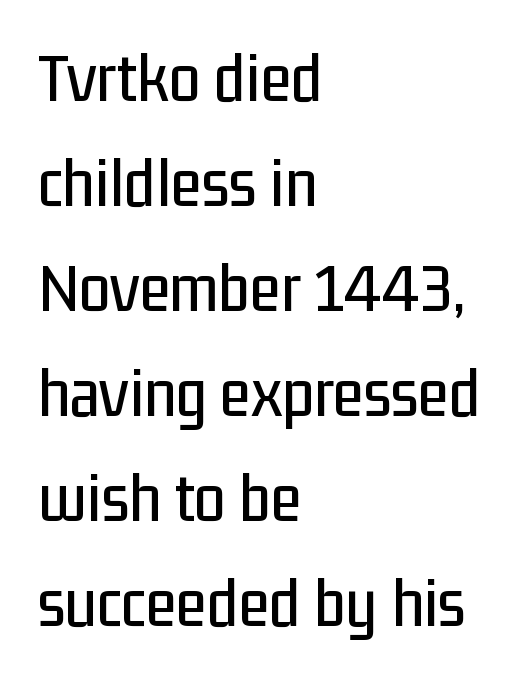
The image shows 71 px condensed sans-serif type, upright; set left-aligned, normal line spacing (1.48x), normal letter spacing, not underlined; low stroke contrast and a medium x-height.
